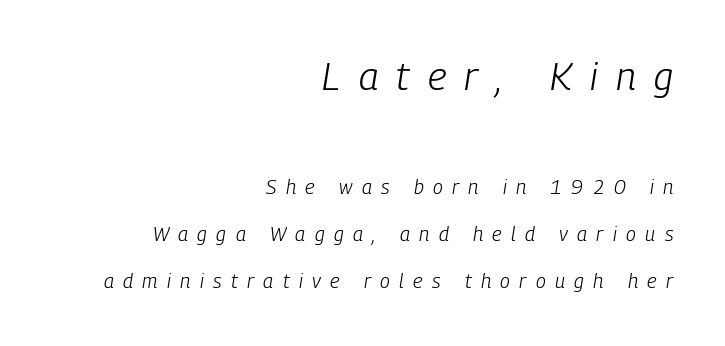
The image shows 39 px light, condensed type, italic (leaning right); set right-aligned, loose line spacing (2.34x), unusually wide letter spacing (+0.47 em), not underlined; the first (top) block is 1.95x larger; low stroke contrast and a medium x-height.
